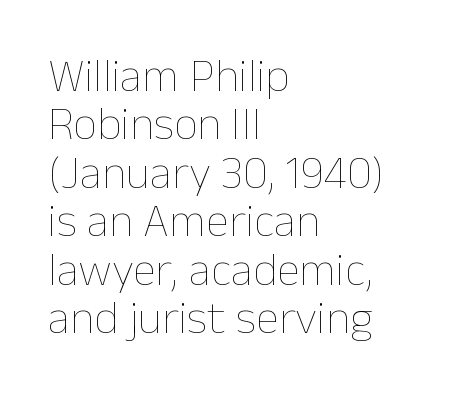
Letter spacing: default. Tightly led — the rows are bunched. One-word summary of the alignment: left. The face used here is proportionally spaced, like ordinary book or web type.
